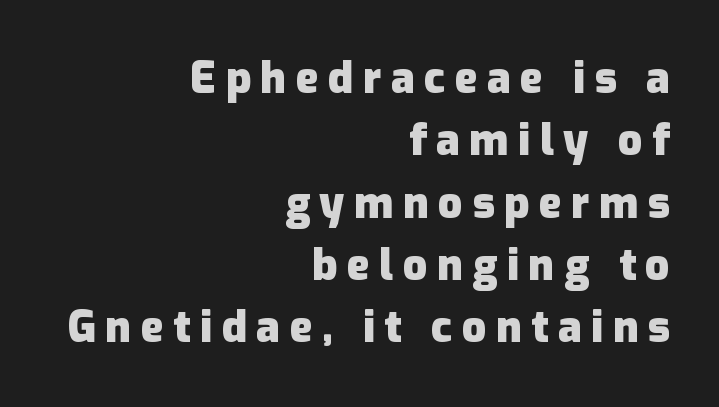
The image shows 43 px heavy sans-serif type, upright; set right-aligned, normal line spacing (1.45x), unusually wide letter spacing (+0.22 em), not underlined; low stroke contrast and a medium x-height.
